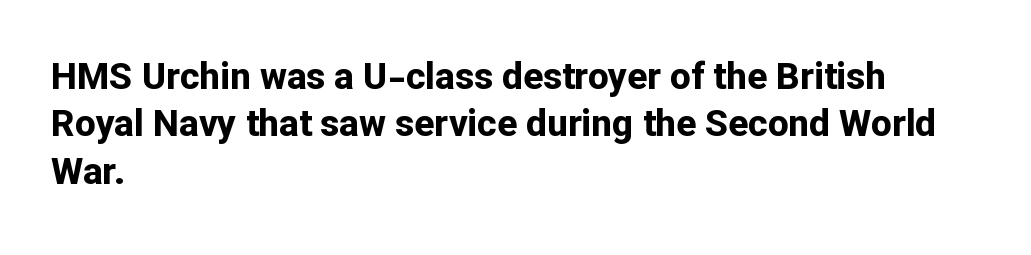
Here the glyphs are tracked normally, forming tight word shapes. The text was rendered using a sans face with plain stroke endings. Weight check: bold — yes, fully. Vertically, the passage feels balanced, rows spaced as you'd expect. Beneath every word, the page is bare.
